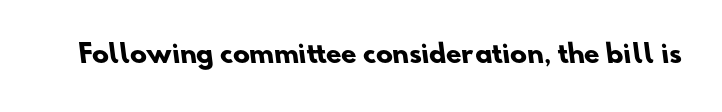
{"bold": "yes", "underline": "no", "letter_spacing": "normal", "letter_spacing_em": 0.0, "glyph_px": 25}
